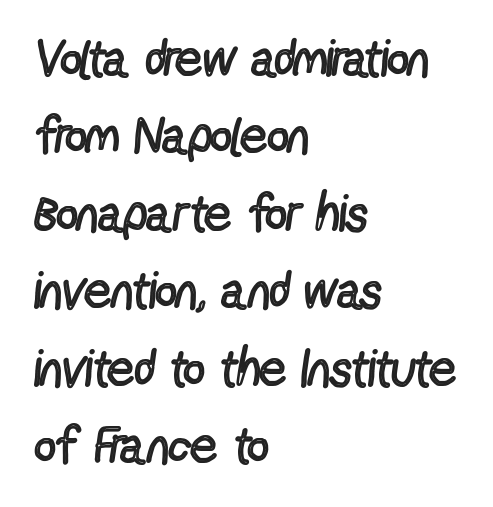
{"serif": "no", "bold": "no", "weight": "regular", "width": "condensed", "x_height": "medium", "monospaced": "no", "underline": "no", "align": "left", "line_spacing": "normal", "line_spacing_ratio": 1.49, "letter_spacing": "normal", "letter_spacing_em": 0.0, "glyph_px": 52}
